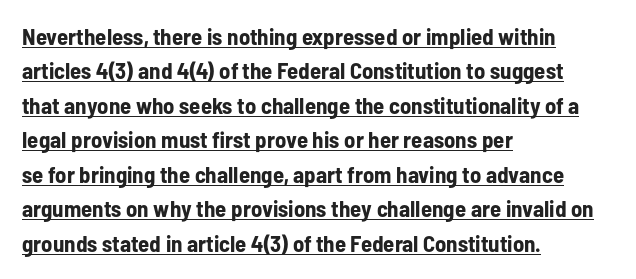
The rendering uses the underline text-decoration. Emphasis by weight is at full strength: bold. The font's upright variant was chosen for this text. A classic flush-left, rag-right setting is used for this passage.
